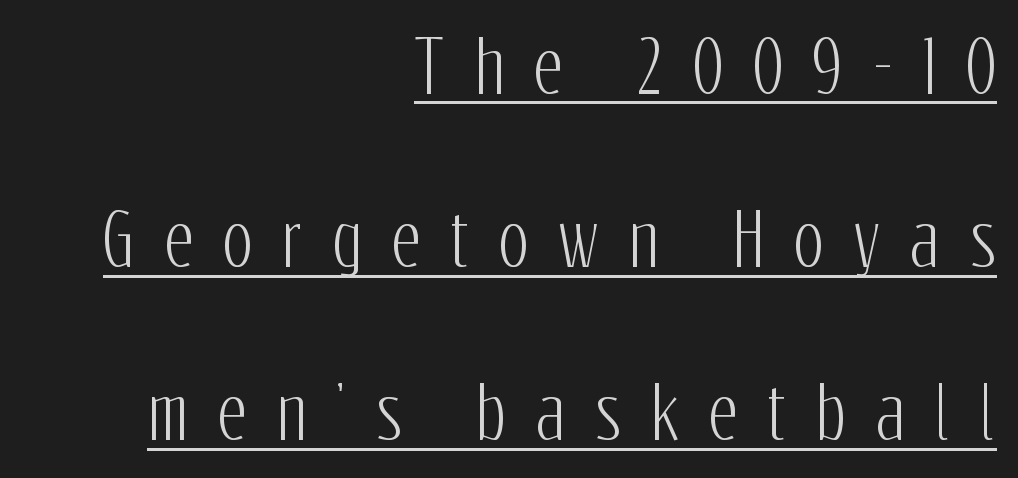
Compared with undecorated copy, this sample adds a rule below the words. Horizontal bands of white between lines are thick stripes. The ragged edge is on the left, which tells us the setting is flush right. Vertical strokes here are truly vertical. These lines are rendered in a variable-pitch font. What stands out about the letter spacing? Its width — letters are far apart.
